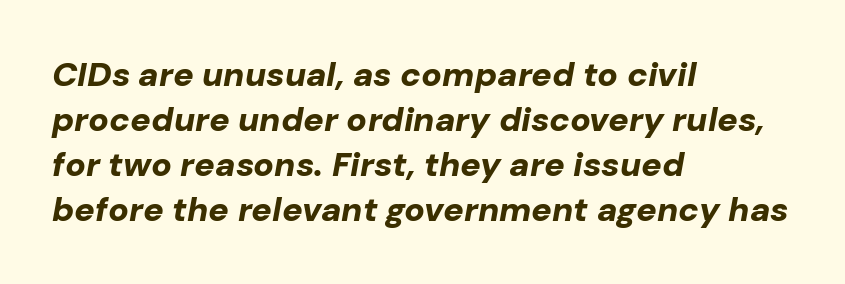
Summary of weight: heavy, a full bold. Descender tails drop into unmarked territory. Character widths vary here, with narrow letters taking less room than wide ones. The designer left line spacing at the default. The lettering tilts uniformly, giving the passage an italic look. Nothing unusual about the tracking: characters are spaced as the font intends.
